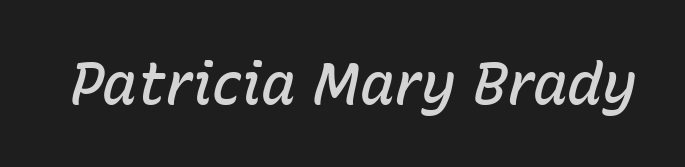
The image shows 58 px semibold type, italic (leaning right); set normal letter spacing, not underlined; low stroke contrast and a medium x-height.
